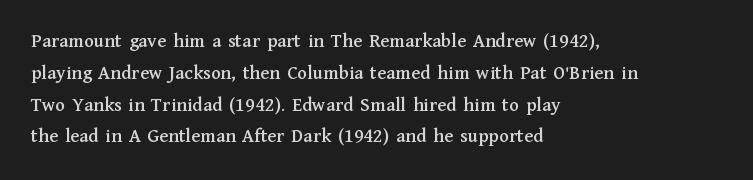
Q: Is the text italic (slanted)? A: No, it is upright.
Q: Is the text underlined? A: No.
Q: How is the paragraph aligned? A: Left-aligned.
Q: Is the spacing between letters normal or unusually wide? A: Normal.
Q: Is the spacing between lines tight, normal or loose? A: Normal.
